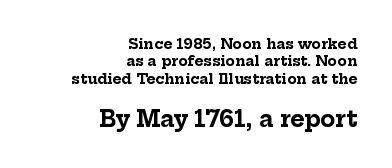
The image shows 22 px bold type, upright; set right-aligned, line spacing 1.24x, normal letter spacing, not underlined; the second (bottom) block is 1.57x larger.
